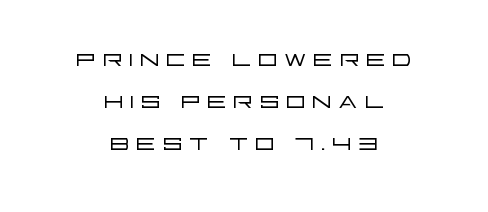
Q: Is the text bold? A: No.
Q: Is the text italic (slanted)? A: No, it is upright.
Q: Is the typeface a serif or a sans-serif typeface? A: Sans-serif.
Q: Is the text underlined? A: No.
Q: How is the paragraph aligned? A: Centered.
Q: Is the spacing between lines tight, normal or loose? A: Normal.
Q: Width (condensed, normal, or wide)? A: Wide.
Q: Stroke contrast? A: Low.
Q: x-height? A: Large.
Q: Monospaced? A: No.
